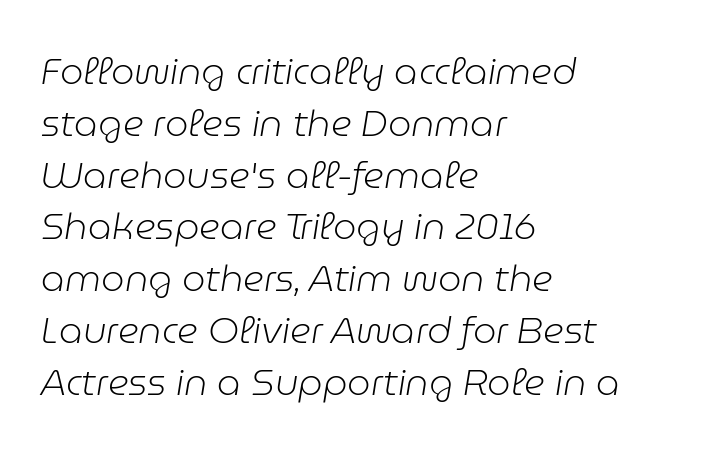
The image shows 37 px light type, italic (leaning right); set left-aligned, normal line spacing (1.4x), normal letter spacing, not underlined; low stroke contrast and a medium x-height.
